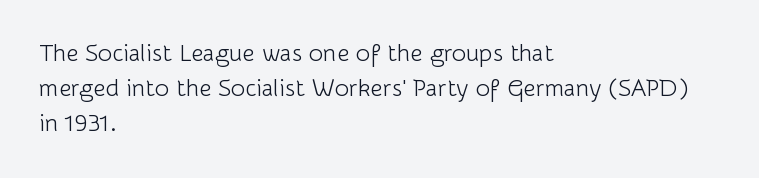
The image shows 24 px text type, upright; set left-aligned, normal line spacing (1.46x), normal letter spacing, not underlined.
